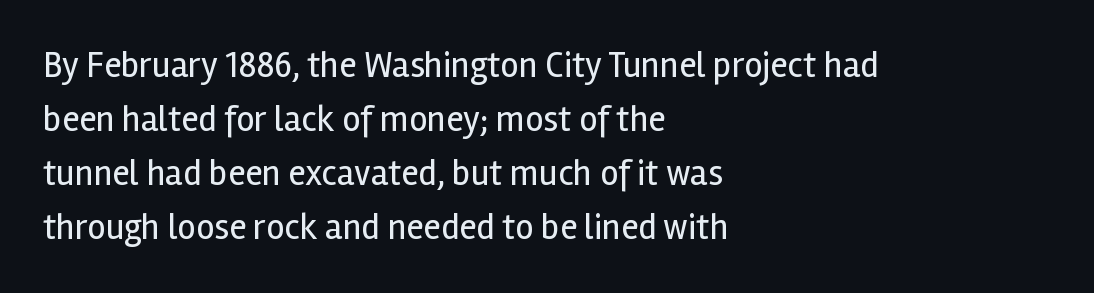
The image shows 36 px regular-weight sans-serif type, upright; set left-aligned, normal line spacing (1.5x), normal letter spacing, not underlined; a medium x-height.
